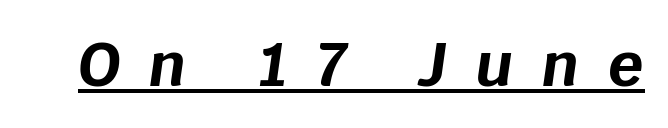
Descenders here cross a horizontal rule under the line. The glyphs have the mass of a bold cut. The line texture is sparse and dotted thanks to wide tracking. Posture: slanted.
